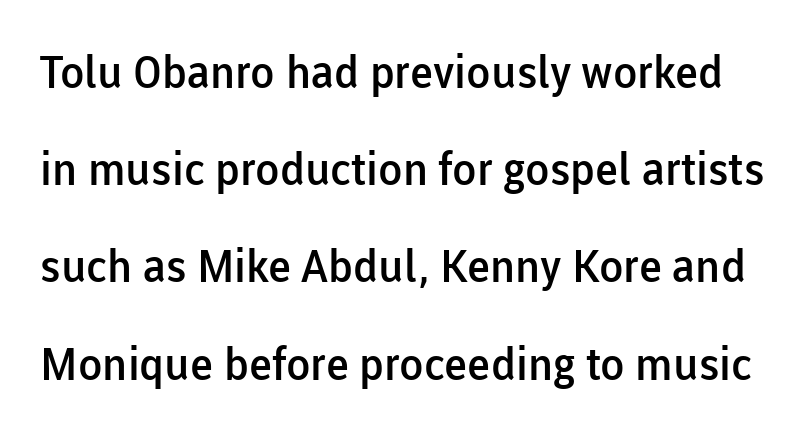
{"serif": "no", "italic": "no", "bold": "semi", "weight": "semibold", "width": "normal", "stroke_contrast": "low", "x_height": "medium", "monospaced": "no", "underline": "no", "line_spacing": "loose", "line_spacing_ratio": 2.16, "letter_spacing": "normal", "letter_spacing_em": 0.0, "glyph_px": 45}
